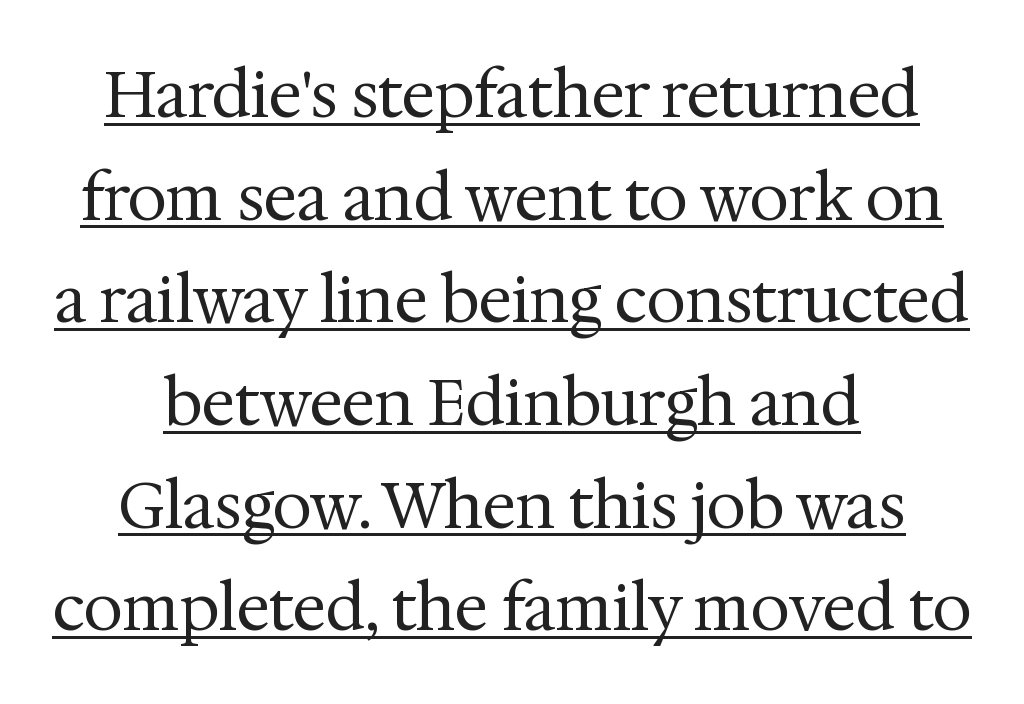
The image shows 63 px regular-weight serif type, upright; set centered, normal line spacing (1.63x), normal letter spacing, underlined; medium stroke contrast and a medium x-height.
